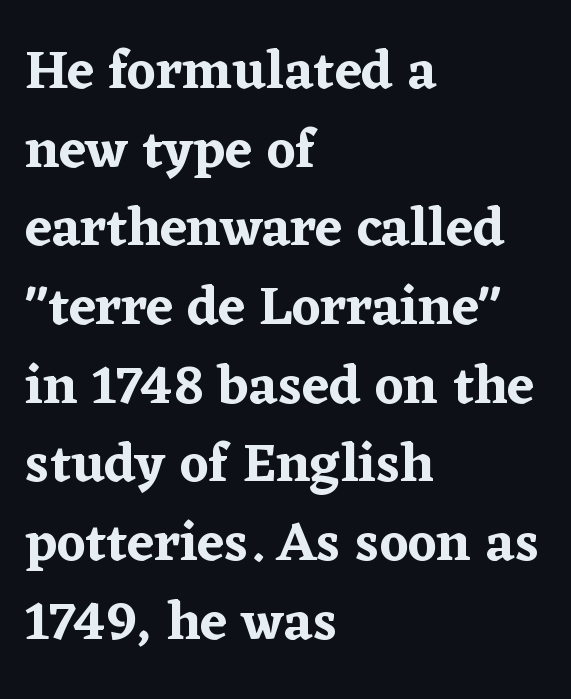
A serif font was chosen for this passage. Summary of vertical rhythm: regular, with standard interline spacing. Nothing unusual about the tracking: characters are spaced as the font intends. Anything drawn beneath the words? Only blank space.
